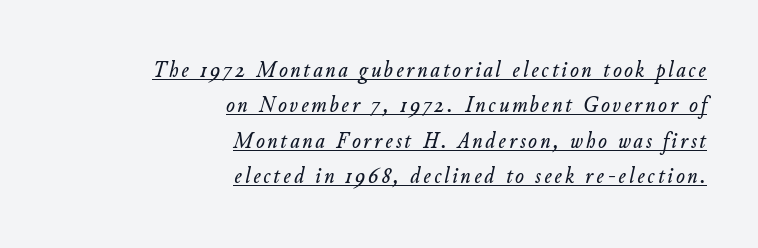
Q: Is the text italic (slanted)? A: Yes, it leans right by about 11 degrees.
Q: Is the text underlined? A: Yes.
Q: How is the paragraph aligned? A: Right-aligned.
Q: Is the spacing between lines tight, normal or loose? A: Normal.
